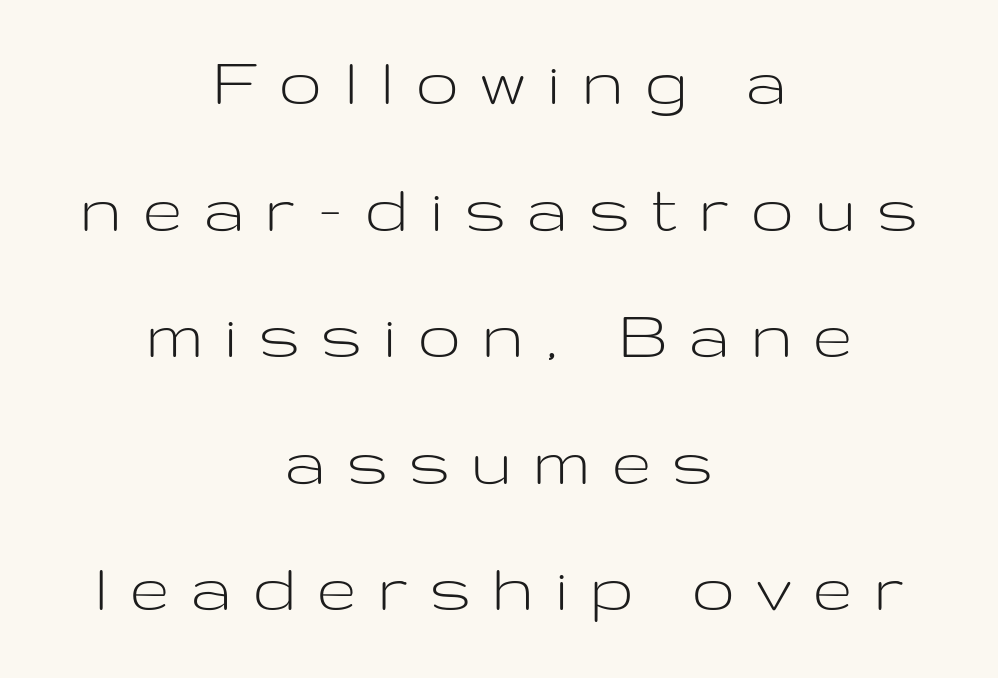
{"serif": "no", "italic": "no", "bold": "no", "weight": "light", "width": "wide", "stroke_contrast": "low", "x_height": "medium", "monospaced": "no", "underline": "no", "align": "center", "line_spacing_ratio": 1.71, "letter_spacing": "wide", "letter_spacing_em": 0.32, "glyph_px": 74}
